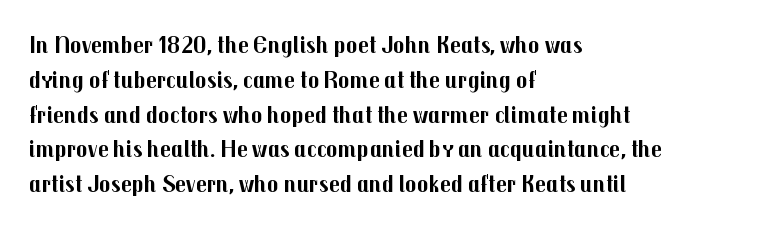
The image shows 24 px bold type, upright; set left-aligned, normal line spacing (1.45x), normal letter spacing, not underlined.
